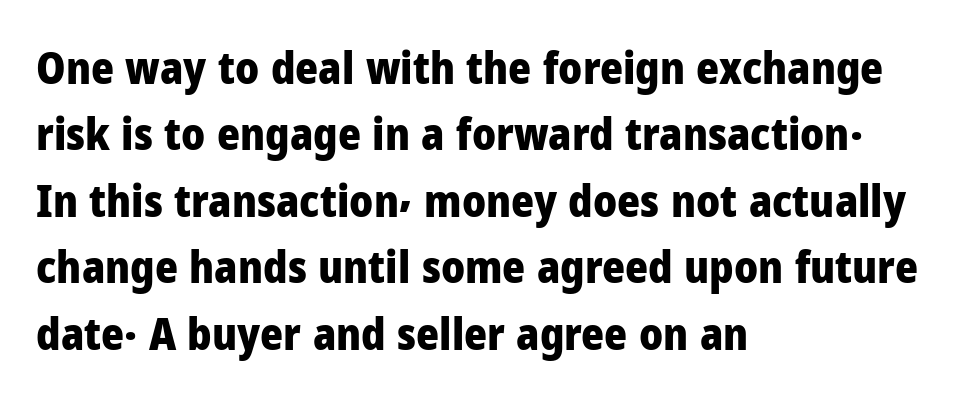
Q: Is the text bold? A: Yes.
Q: Is the text italic (slanted)? A: No, it is upright.
Q: Is the typeface a serif or a sans-serif typeface? A: Sans-serif.
Q: Is the text underlined? A: No.
Q: How is the paragraph aligned? A: Left-aligned.
Q: Is the spacing between letters normal or unusually wide? A: Normal.
Q: Is the spacing between lines tight, normal or loose? A: Normal.
Q: Width (condensed, normal, or wide)? A: Normal.
Q: Stroke contrast? A: Low.
Q: x-height? A: Medium.
Q: Monospaced? A: No.
